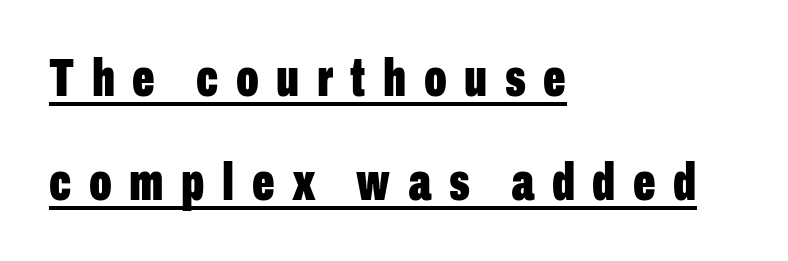
Does the leading feel generous? Absolutely, it's lavish. Caption: bold face, heavy strokes. Quick note: not italic, upright. Each letter keeps its own natural width here, so spacing adapts to shape. The gaps between neighbouring characters are conspicuously large.
